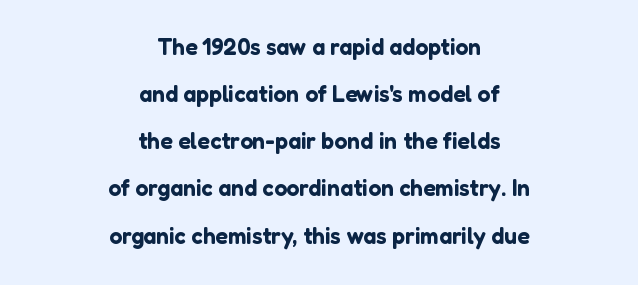
Q: Is the text italic (slanted)? A: No, it is upright.
Q: Is the text underlined? A: No.
Q: How is the paragraph aligned? A: Centered.
Q: Is the spacing between letters normal or unusually wide? A: Normal.
Q: Is the spacing between lines tight, normal or loose? A: Loose.
